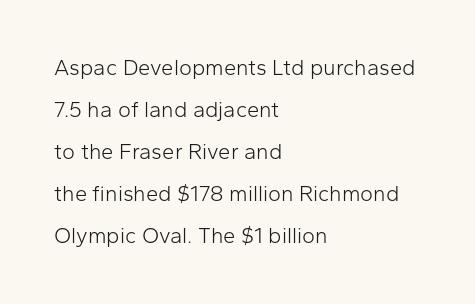
Which margin do the lines hug? The left one — the right edge is uneven. This rendering leaves character spacing at its baseline value. The string is rendered with underlining switched off. You could fit nearly another row in the gap between these rows. The typography opts for an upright posture over an oblique one. The strokes carry an ordinary text weight at most.
